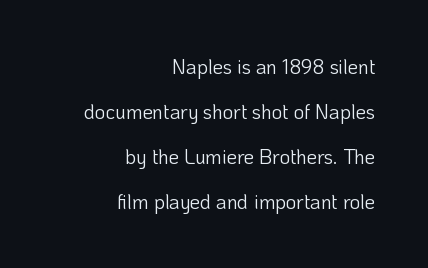
{"italic": "no", "bold": "no", "underline": "no", "align": "right", "line_spacing": "loose", "line_spacing_ratio": 2.25, "letter_spacing": "normal", "letter_spacing_em": 0.0, "glyph_px": 20}
